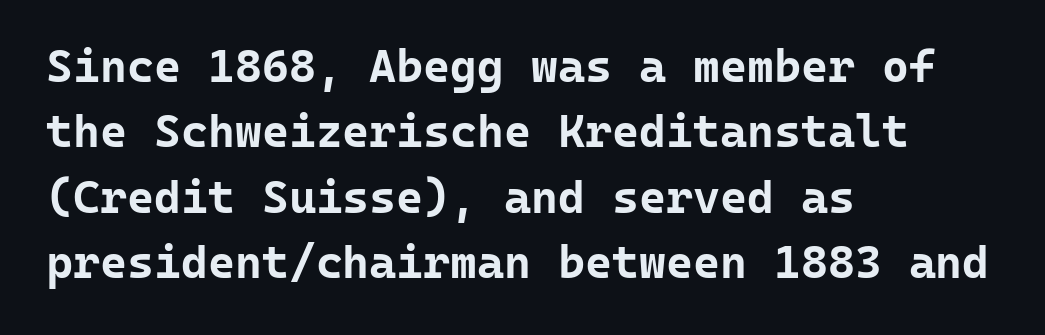
{"serif": "no", "italic": "no", "bold": "yes", "weight": "bold", "width": "normal", "stroke_contrast": "low", "x_height": "medium", "monospaced": "yes", "underline": "no", "align": "left", "line_spacing": "normal", "line_spacing_ratio": 1.42, "letter_spacing": "normal", "letter_spacing_em": 0.0, "glyph_px": 46}
